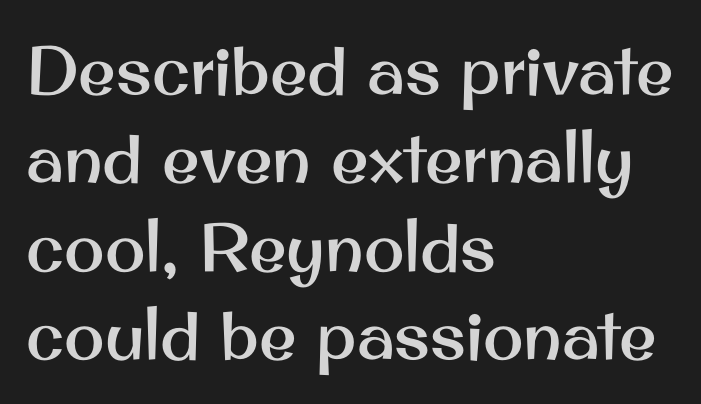
Q: Is the text italic (slanted)? A: No, it is upright.
Q: Is the typeface a serif or a sans-serif typeface? A: Sans-serif.
Q: Is the text underlined? A: No.
Q: How is the paragraph aligned? A: Left-aligned.
Q: Is the spacing between letters normal or unusually wide? A: Normal.
Q: Is the spacing between lines tight, normal or loose? A: Normal.
Q: Width (condensed, normal, or wide)? A: Normal.
Q: Stroke contrast? A: Medium.
Q: x-height? A: Small.
Q: Monospaced? A: No.
